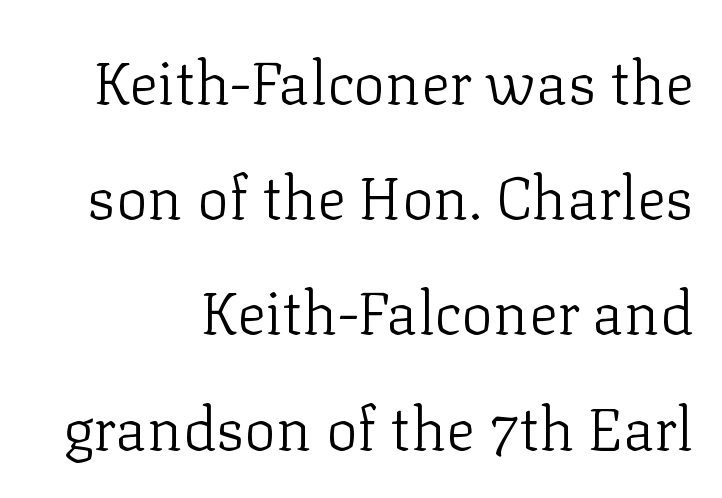
The image shows 60 px light serif type, upright; set loose line spacing (1.92x), normal letter spacing, not underlined; low stroke contrast and a medium x-height.
